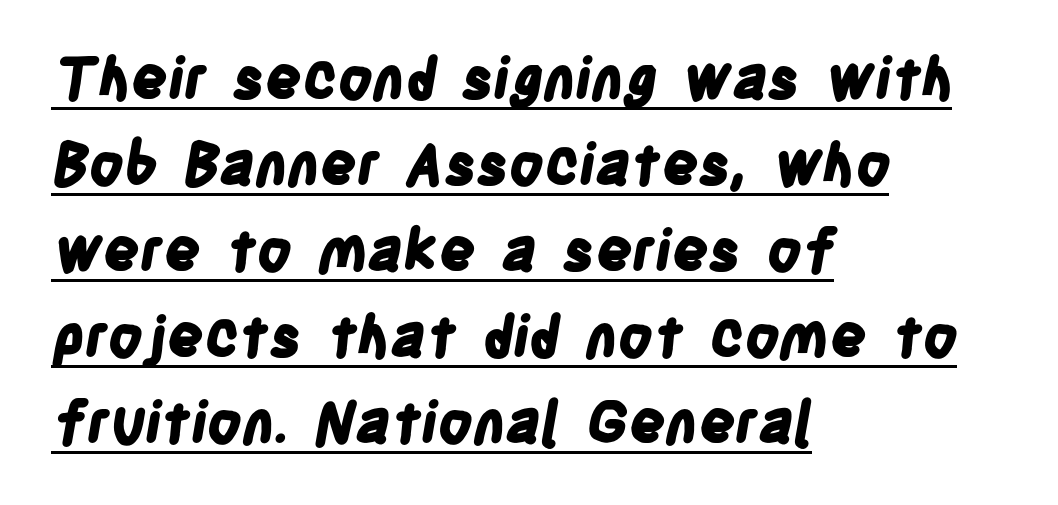
Line starts are locked; line ends wander. Emphasis by weight is at full strength: bold. Descenders here cross a horizontal rule under the line. Character widths vary here, with narrow letters taking less room than wide ones.
